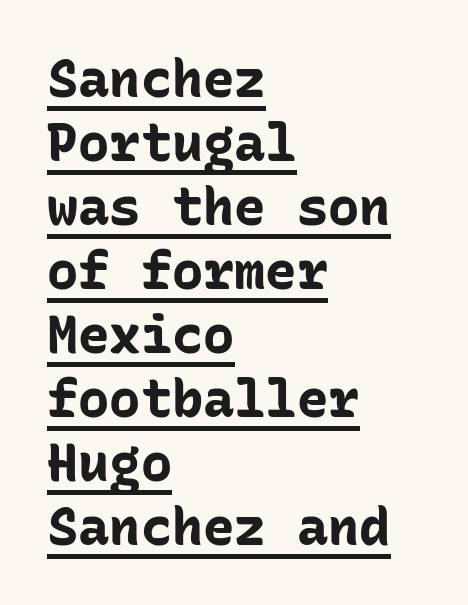
Q: Is the text bold? A: Yes.
Q: Is the text italic (slanted)? A: No, it is upright.
Q: Is the typeface a serif or a sans-serif typeface? A: Sans-serif.
Q: Is the text underlined? A: Yes.
Q: How is the paragraph aligned? A: Left-aligned.
Q: Is the spacing between letters normal or unusually wide? A: Normal.
Q: Width (condensed, normal, or wide)? A: Normal.
Q: Stroke contrast? A: Low.
Q: x-height? A: Medium.
Q: Monospaced? A: Yes.
